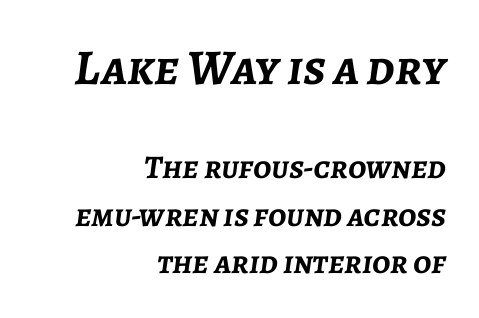
The passage shown begins with its larger block and ends with its smaller one. Horizontally, the lines are justified to the trailing edge only. The glyphs look as if they've been sheared to an angle. The strip under each line holds only bare page. Proportional: the letters do not fall into vertical columns.
